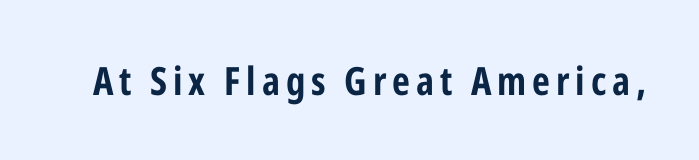
{"serif": "no", "italic": "no", "width": "condensed", "stroke_contrast": "low", "x_height": "medium", "monospaced": "no", "underline": "no", "glyph_px": 39}
